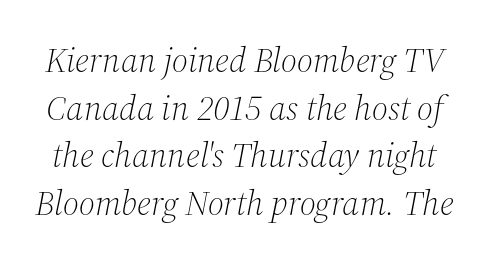
{"serif": "yes", "italic": "yes", "lean": "right", "slant_degrees": 12, "bold": "no", "weight": "light", "width": "normal", "stroke_contrast": "medium", "x_height": "medium", "monospaced": "no", "underline": "no", "line_spacing": "normal", "line_spacing_ratio": 1.36, "letter_spacing": "normal", "letter_spacing_em": 0.0, "glyph_px": 35}
